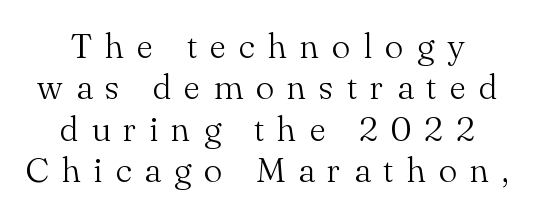
The rendering inserts visible extra space after every character. Italic: no, the glyphs are upright roman. This rendering uses center alignment, leaving both contours irregular but symmetric. The area under the type is left untouched. This sample has the flowing, uneven cadence of proportional lettering. No heavy texture on the line: the type isn't bold.
